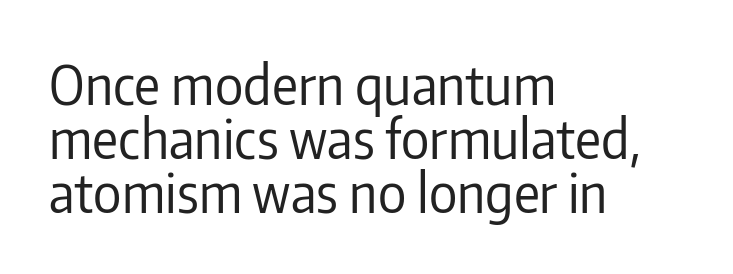
The image shows 54 px regular-weight, condensed sans-serif type, upright; set left-aligned, tight line spacing (1.0x), normal letter spacing, not underlined; low stroke contrast and a medium x-height.
